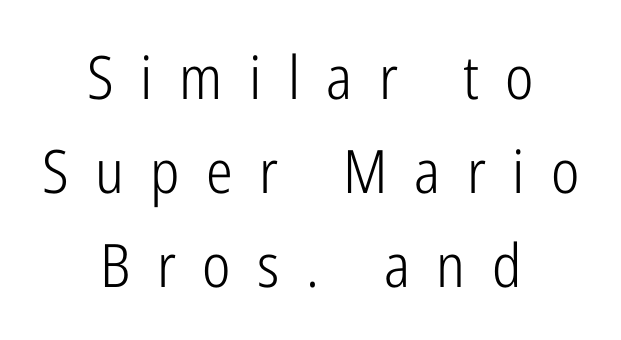
The image shows 60 px light, condensed sans-serif type, upright; set centered, normal line spacing (1.57x), unusually wide letter spacing (+0.44 em), not underlined; low stroke contrast and a medium x-height.
